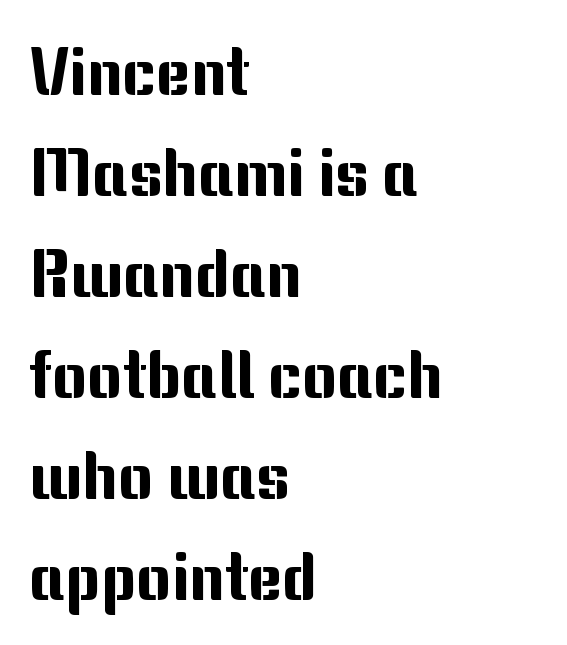
The image shows 66 px sans-serif type, upright; set left-aligned, normal line spacing (1.53x), normal letter spacing, not underlined; medium stroke contrast and a medium x-height.
